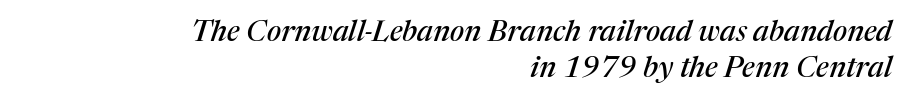
{"serif": "yes", "italic": "yes", "lean": "right", "slant_degrees": 17, "width": "normal", "stroke_contrast": "medium", "x_height": "medium", "monospaced": "no", "underline": "no", "align": "right", "line_spacing": "normal", "line_spacing_ratio": 1.25, "letter_spacing": "normal", "letter_spacing_em": 0.0, "glyph_px": 29}
